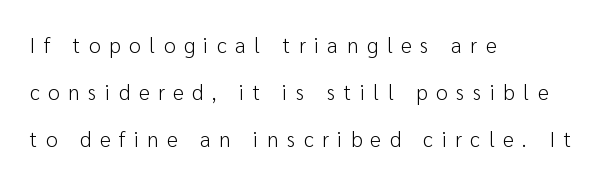
Is the letter spacing exaggerated? Yes — the characters are pushed far apart. The font sits on the lighter half of the weight spectrum, regular included. Leading is clearly above the norm, producing a sparse column. Just letters on the line, the space beneath them empty. Posture: straight, roman, zero tilt.
